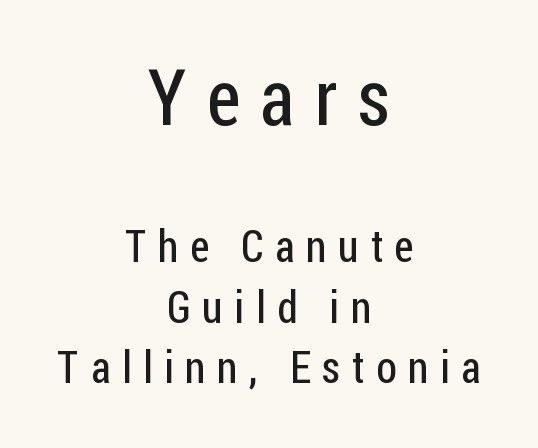
Q: Is the text bold? A: No.
Q: Is the text italic (slanted)? A: No, it is upright.
Q: Is the typeface a serif or a sans-serif typeface? A: Sans-serif.
Q: Is the text underlined? A: No.
Q: How is the paragraph aligned? A: Centered.
Q: Is the spacing between letters normal or unusually wide? A: Unusually wide.
Q: Is the spacing between lines tight, normal or loose? A: Normal.
Q: Which block of text is set in a larger size, the first (top) or the second (bottom)? A: The first (top) one.
Q: Width (condensed, normal, or wide)? A: Condensed.
Q: Stroke contrast? A: Low.
Q: x-height? A: Medium.
Q: Monospaced? A: No.
